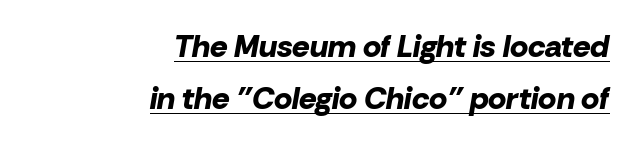
{"italic": "yes", "lean": "right", "slant_degrees": 10, "bold": "yes", "weight": "bold", "width": "normal", "stroke_contrast": "low", "x_height": "medium", "monospaced": "no", "underline": "yes", "align": "right", "line_spacing": "normal", "line_spacing_ratio": 1.69, "letter_spacing": "normal", "letter_spacing_em": 0.0, "glyph_px": 31}
